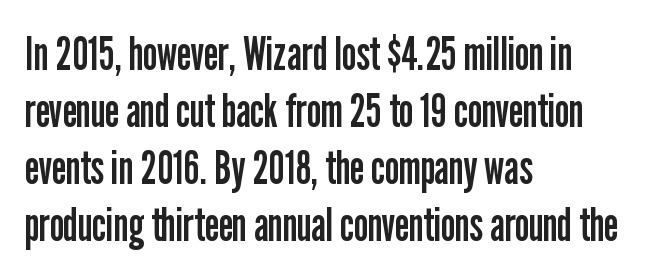
Q: Is the text bold? A: No.
Q: Is the text italic (slanted)? A: No, it is upright.
Q: Is the typeface a serif or a sans-serif typeface? A: Sans-serif.
Q: Is the text underlined? A: No.
Q: How is the paragraph aligned? A: Left-aligned.
Q: Is the spacing between letters normal or unusually wide? A: Normal.
Q: Width (condensed, normal, or wide)? A: Condensed.
Q: Stroke contrast? A: Low.
Q: x-height? A: Medium.
Q: Monospaced? A: No.
